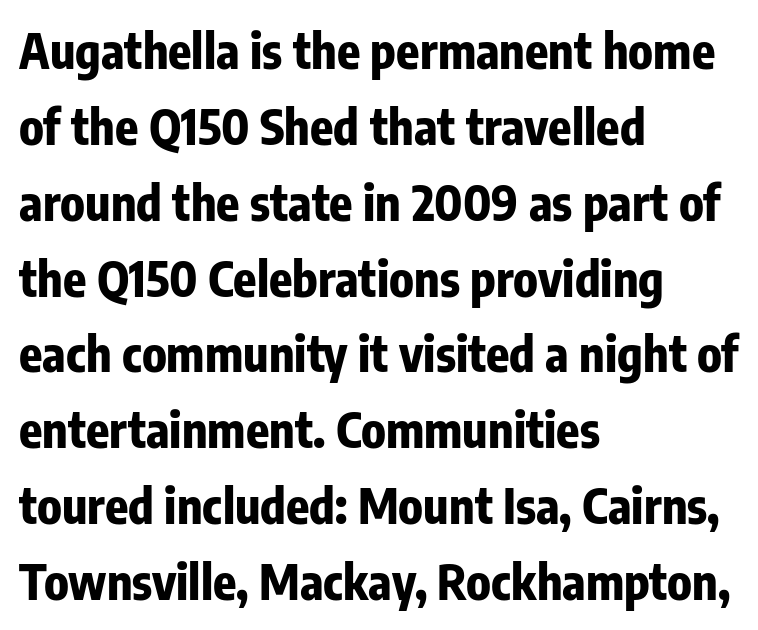
Caption: multi-line text, flush left, ragged right. Looks like regular typesetting: each glyph gets only the width it needs. The face used here has the dense, thick strokes of a bold. This is roman type, the default non-slanted kind. Glance below the letters and you will spot only blank space. Is the letter spacing exaggerated? No — it looks like the ordinary default.
